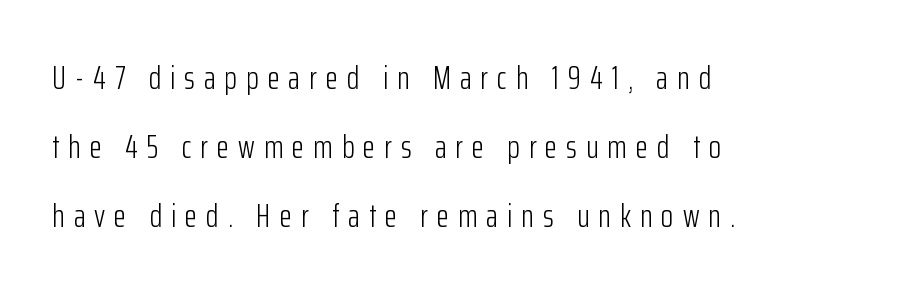
Q: Is the text bold? A: No.
Q: Is the text italic (slanted)? A: No, it is upright.
Q: Is the typeface a serif or a sans-serif typeface? A: Sans-serif.
Q: Is the text underlined? A: No.
Q: How is the paragraph aligned? A: Left-aligned.
Q: Is the spacing between letters normal or unusually wide? A: Unusually wide.
Q: Is the spacing between lines tight, normal or loose? A: Loose.
Q: Width (condensed, normal, or wide)? A: Condensed.
Q: Stroke contrast? A: Low.
Q: x-height? A: Medium.
Q: Monospaced? A: No.
